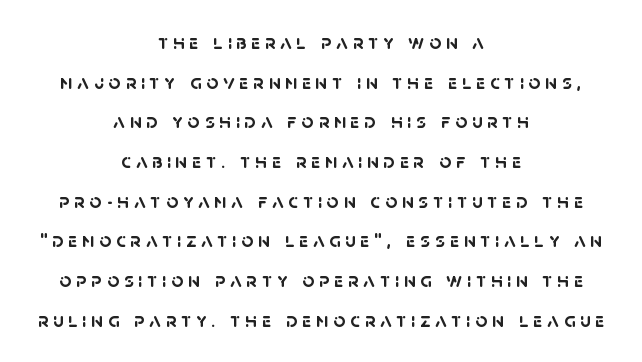
Q: Is the text bold? A: Yes.
Q: Is the text underlined? A: No.
Q: How is the paragraph aligned? A: Centered.
Q: Is the spacing between letters normal or unusually wide? A: Unusually wide.
